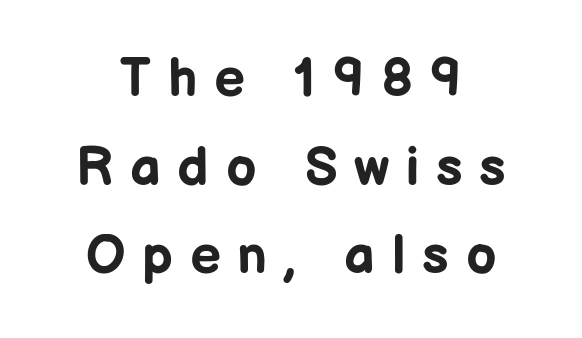
{"serif": "no", "italic": "no", "bold": "yes", "weight": "bold", "width": "normal", "stroke_contrast": "low", "x_height": "medium", "monospaced": "no", "underline": "no", "align": "center", "line_spacing": "normal", "line_spacing_ratio": 1.64, "letter_spacing": "wide", "letter_spacing_em": 0.31, "glyph_px": 54}
